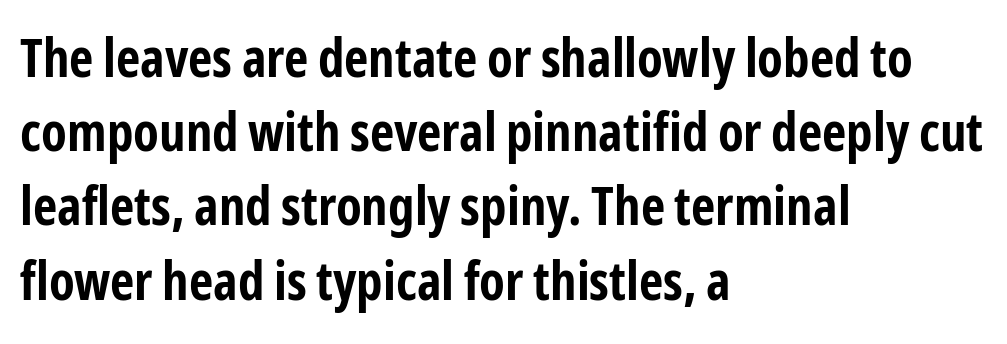
{"serif": "no", "italic": "no", "bold": "yes", "weight": "bold", "width": "condensed", "stroke_contrast": "low", "x_height": "medium", "monospaced": "no", "underline": "no", "align": "left", "line_spacing": "normal", "line_spacing_ratio": 1.4, "letter_spacing": "normal", "letter_spacing_em": 0.0, "glyph_px": 53}
